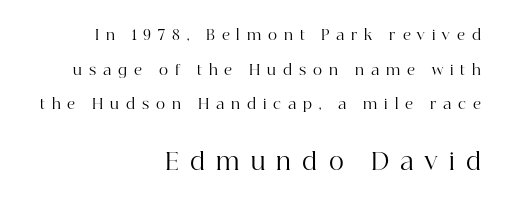
The image shows 23 px text type, upright; set right-aligned, loose line spacing (2.48x), unusually wide letter spacing (+0.49 em), not underlined; the second (bottom) block is 1.64x larger.
